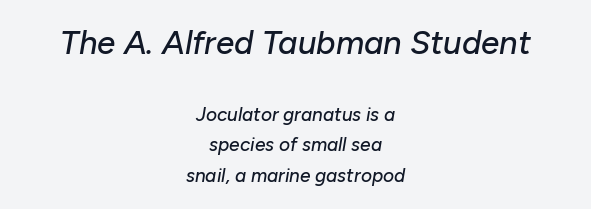
Q: Is the text italic (slanted)? A: Yes, it leans right by about 10 degrees.
Q: Is the text underlined? A: No.
Q: How is the paragraph aligned? A: Centered.
Q: Is the spacing between letters normal or unusually wide? A: Normal.
Q: Is the spacing between lines tight, normal or loose? A: Normal.
Q: Which block of text is set in a larger size, the first (top) or the second (bottom)? A: The first (top) one.
Q: Width (condensed, normal, or wide)? A: Normal.
Q: Stroke contrast? A: Low.
Q: x-height? A: Medium.
Q: Monospaced? A: No.
